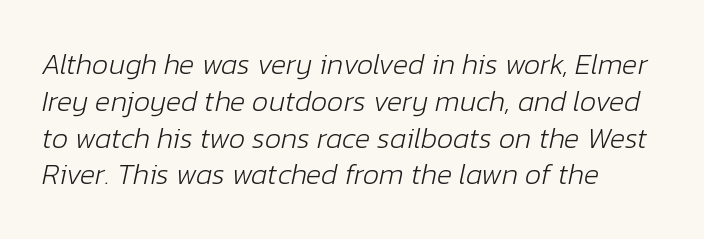
Teacher's note: observe the even left margin — that is flush-left alignment. Rendered with sloped, italic letterforms. No extra ink here — the face is not bold. Compared with typical body copy, the letter spacing here is the same. One glance says typical: line gaps are just what's usual.
